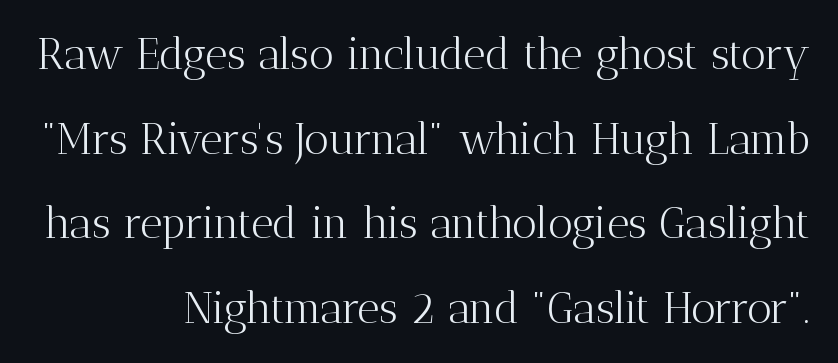
Q: Is the text bold? A: No.
Q: Is the text italic (slanted)? A: No, it is upright.
Q: Is the typeface a serif or a sans-serif typeface? A: Serif.
Q: Is the text underlined? A: No.
Q: Is the spacing between letters normal or unusually wide? A: Normal.
Q: Is the spacing between lines tight, normal or loose? A: Loose.
Q: Width (condensed, normal, or wide)? A: Normal.
Q: Stroke contrast? A: Medium.
Q: x-height? A: Medium.
Q: Monospaced? A: No.
